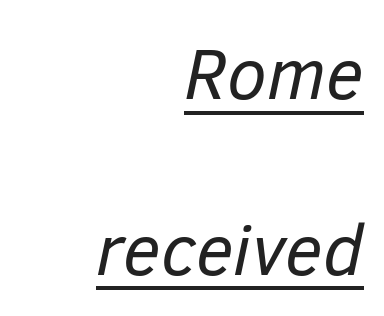
The passage shown is not bold in any degree. Is this a fixed-width face? No — the glyphs have proportional, varying widths. Does extra space separate the letters? No, they use regular spacing. Is there much room between lines? Yes — plenty of vertical air separates them. Underline: present.
